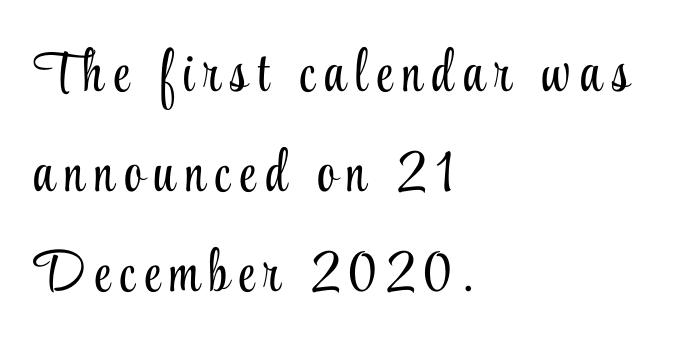
The image shows 58 px light, condensed serif type; set left-aligned, line spacing 1.72x, not underlined; low stroke contrast and a small x-height.
